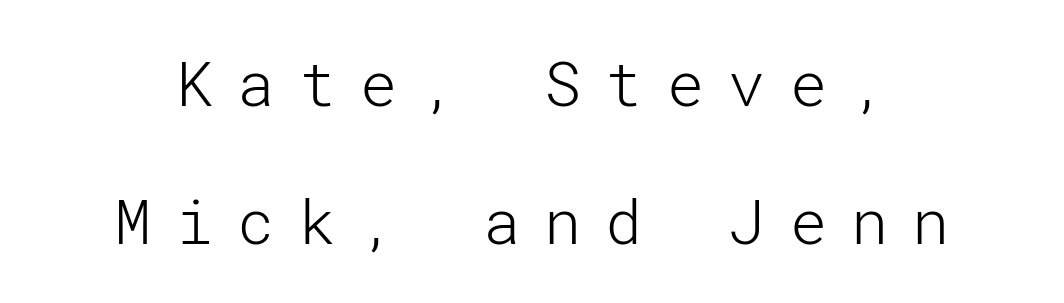
{"serif": "no", "italic": "no", "bold": "no", "weight": "light", "width": "normal", "stroke_contrast": "low", "x_height": "medium", "underline": "no", "line_spacing": "loose", "line_spacing_ratio": 2.23, "letter_spacing": "wide", "letter_spacing_em": 0.39, "glyph_px": 62}
